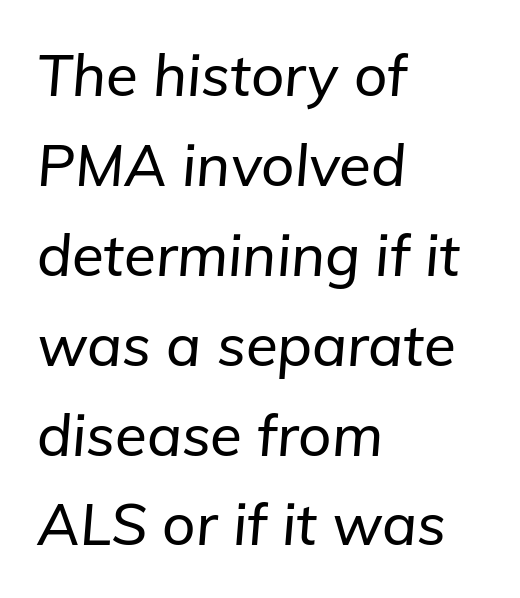
Summary of vertical rhythm: regular, with standard interline spacing. The words here are not underlined. Does the copy run flush right? No — it runs flush left. This sample uses an oblique cut, with every glyph tilted off the vertical.
